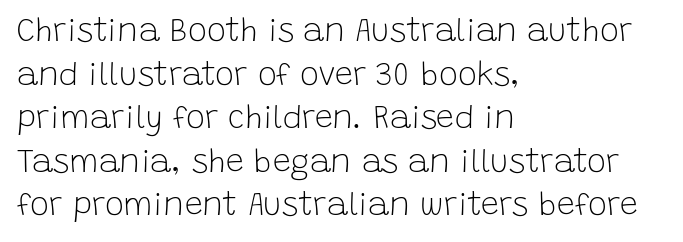
On a weight scale, this lands at 450 or below. There is no visible air inserted between adjacent glyphs. Whoever set this chose a conventional vertical rhythm. The face used here is proportionally spaced, like ordinary book or web type. Notice how the stems are strictly vertical — no italics here. A sans-serif font was chosen for this passage.
